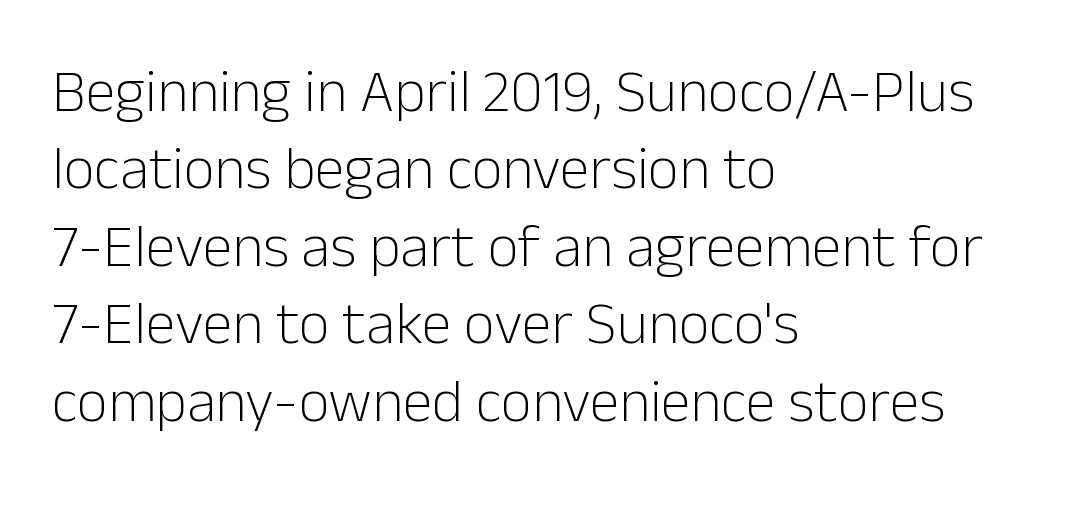
{"serif": "no", "italic": "no", "bold": "no", "weight": "light", "width": "normal", "stroke_contrast": "low", "x_height": "medium", "monospaced": "no", "underline": "no", "align": "left", "line_spacing": "normal", "line_spacing_ratio": 1.29, "letter_spacing": "normal", "letter_spacing_em": 0.0, "glyph_px": 60}
